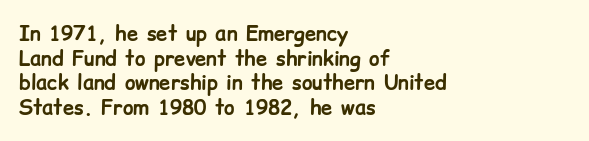
The foot of each line stays bare and open. The letters are bold, with thick, heavy strokes. The letters stand straight up with perfectly vertical stems. Compared with typical body copy, the letter spacing here is the same. These lines stack with their left ends in a neat column.
